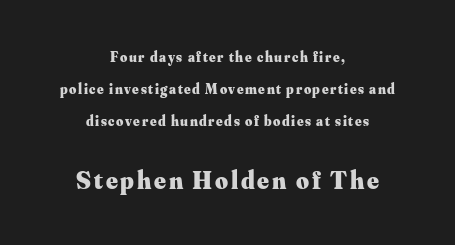
{"italic": "no", "bold": "yes", "underline": "no", "align": "center", "line_spacing": "loose", "line_spacing_ratio": 2.29, "larger_block": "second", "size_ratio": 1.79, "glyph_px": 25}
